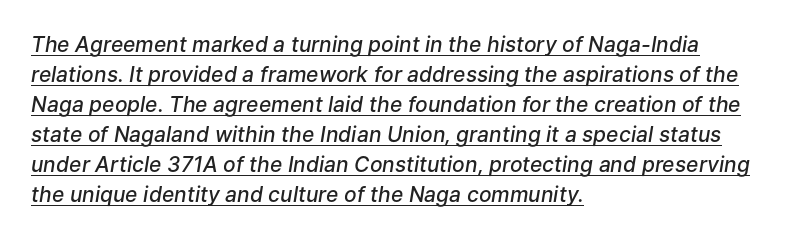
The image shows 21 px text type, italic (leaning right); set left-aligned, normal line spacing (1.43x), normal letter spacing, underlined.
